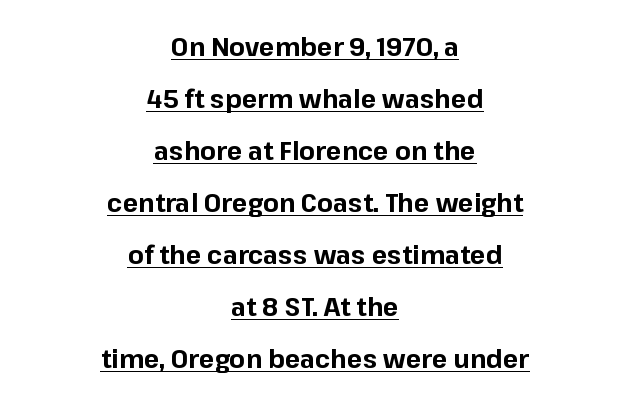
The image shows 26 px bold type, upright; set centered, loose line spacing (2.0x), normal letter spacing, underlined.
